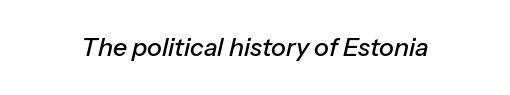
The image shows 25 px text type, italic (leaning right); set normal letter spacing, not underlined.
